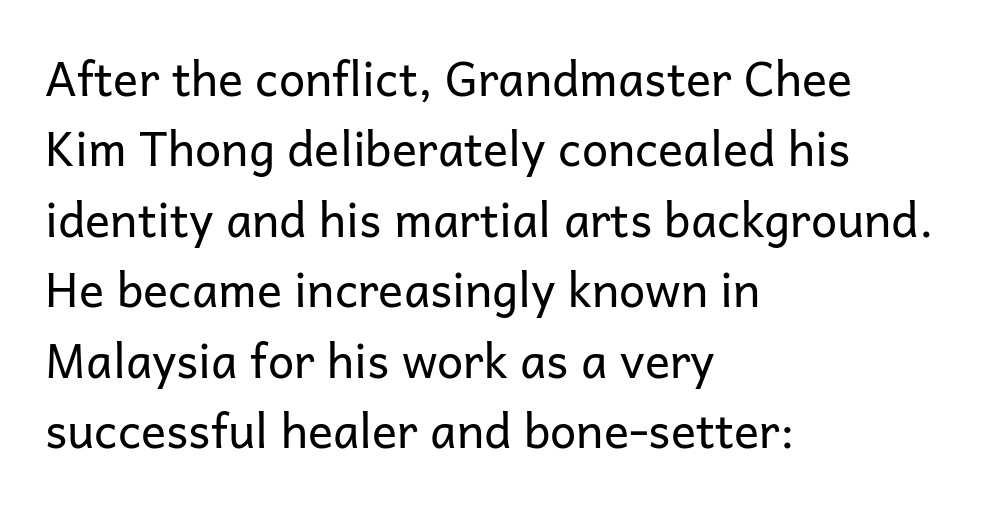
The image shows 47 px regular-weight sans-serif type, upright; set left-aligned, normal line spacing (1.5x), normal letter spacing, not underlined; low stroke contrast and a medium x-height.
